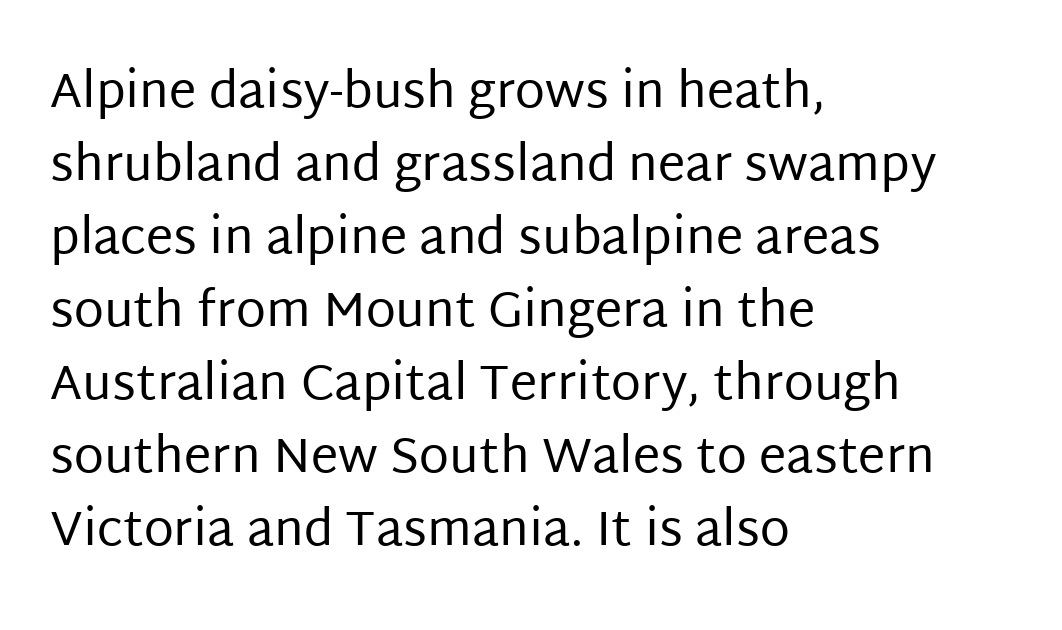
The image shows 49 px regular-weight sans-serif type, upright; set left-aligned, normal line spacing (1.49x), normal letter spacing, not underlined; low stroke contrast and a large x-height.
